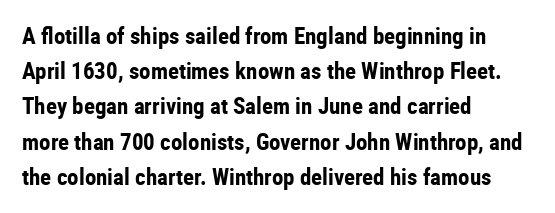
Each new line begins a customary step beneath the previous one. This rendering leaves character spacing at its baseline value. The lettering stays uniformly vertical, giving the passage a roman look. This rendering features lettering with no underline. A student would call this left alignment; a typographer would say flush left, rag right. Is the type bold? Yes — the strokes are clearly thick and heavy.
